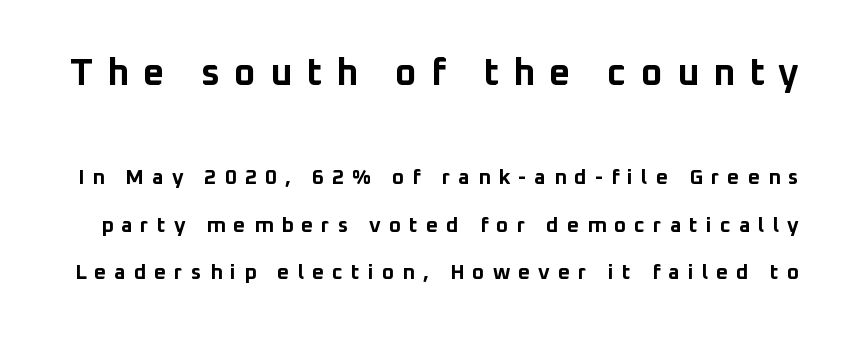
{"serif": "no", "italic": "no", "bold": "yes", "weight": "bold", "width": "normal", "stroke_contrast": "low", "x_height": "medium", "monospaced": "no", "underline": "no", "line_spacing": "loose", "line_spacing_ratio": 2.24, "letter_spacing": "wide", "letter_spacing_em": 0.38, "larger_block": "first", "size_ratio": 1.76, "glyph_px": 37}
